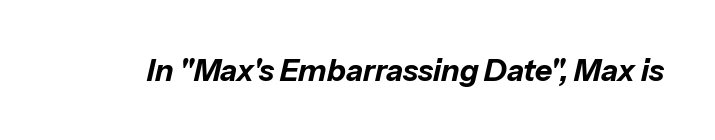
{"italic": "yes", "lean": "right", "slant_degrees": 13, "bold": "yes", "weight": "bold", "width": "normal", "stroke_contrast": "low", "x_height": "medium", "monospaced": "no", "underline": "no", "letter_spacing": "normal", "letter_spacing_em": 0.0, "glyph_px": 30}
